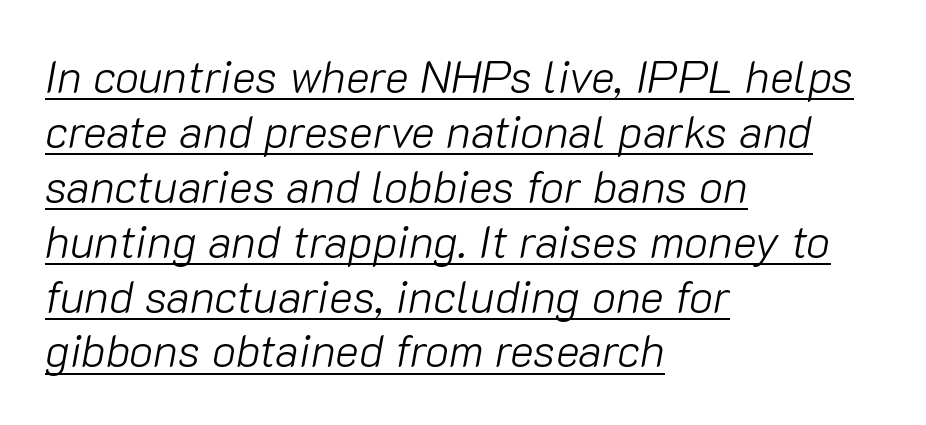
The image shows 45 px light type, italic (leaning right); set left-aligned, line spacing 1.22x, normal letter spacing, underlined; low stroke contrast and a medium x-height.
